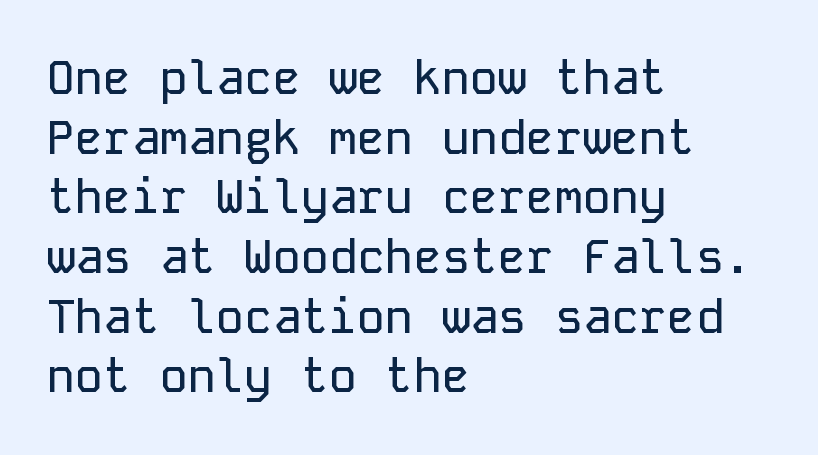
Stroke terminals: plain, sans-serif. Letter spacing: default. How would I describe the line gaps? Plain and ordinary. Looks like terminal output: every glyph gets an equal slot. Check the space under the baseline: it is left empty.
